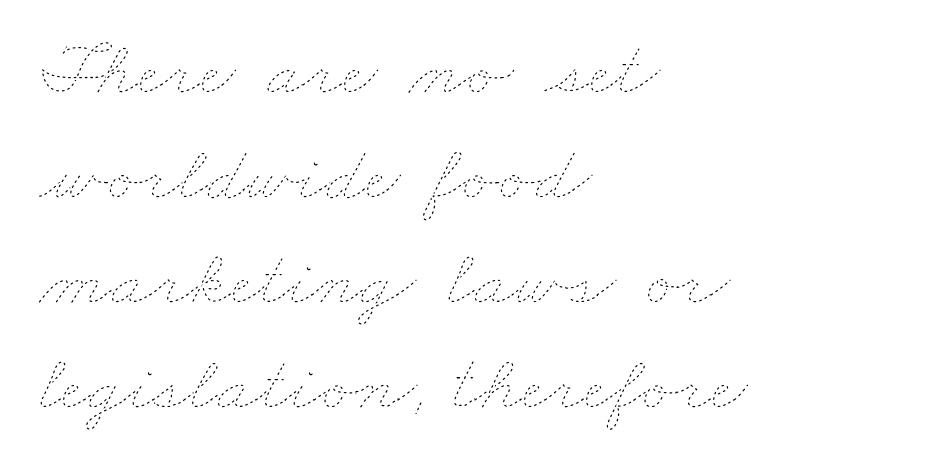
The image shows 79 px thin, wide type; set left-aligned, normal line spacing (1.33x), normal letter spacing, not underlined; low stroke contrast and a small x-height.
